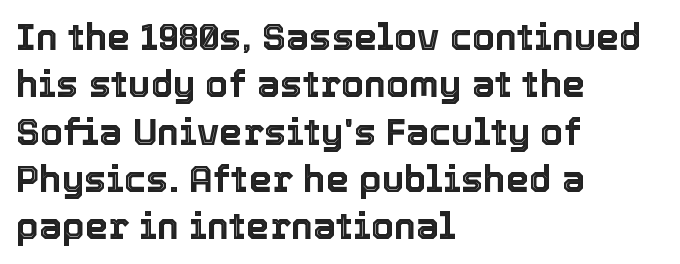
The image shows 37 px text type, upright; set left-aligned, normal line spacing (1.28x), normal letter spacing, not underlined; a medium x-height.
